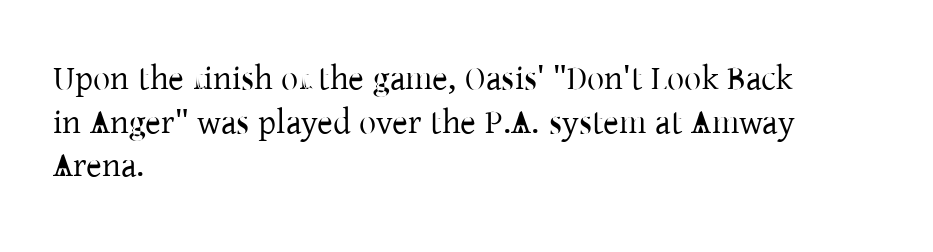
Horizontally, the lines are justified to the leading edge only. Weight: regular or lighter. Think of a printed novel: that variable character pitch is what you see here. These lines were composed using upright roman letters. These lines keep a tight, regular rhythm from letter to letter. The glyphs are unaccompanied by any horizontal stroke below them.
